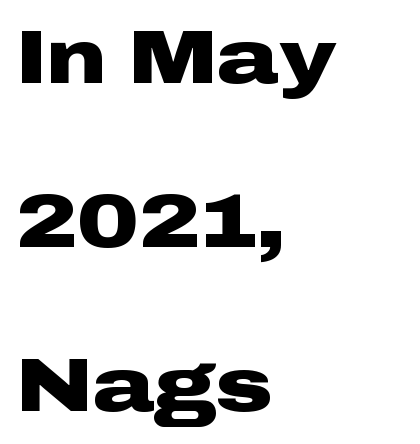
Does the lettering tilt? It doesn't — this is upright. Strong, thick strokes mark this as bold type. You could not count columns in this text — the font is proportionally spaced. Underline: absent.
